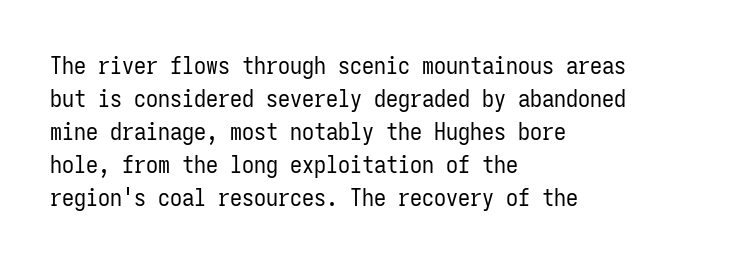
{"italic": "no", "bold": "no", "underline": "no", "align": "left", "line_spacing": "normal", "line_spacing_ratio": 1.37, "letter_spacing": "normal", "letter_spacing_em": 0.0, "glyph_px": 24}
